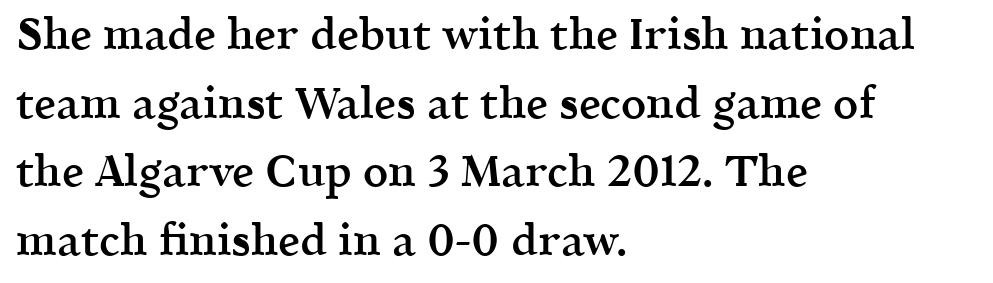
Descender tails drop into unmarked territory. Look at the tracking — it's just the regular setting, nothing added. Students, this is semibold: more ink than regular, less than bold. Note the varied advance widths — an 'i' is clearly narrower than an 'm'.
